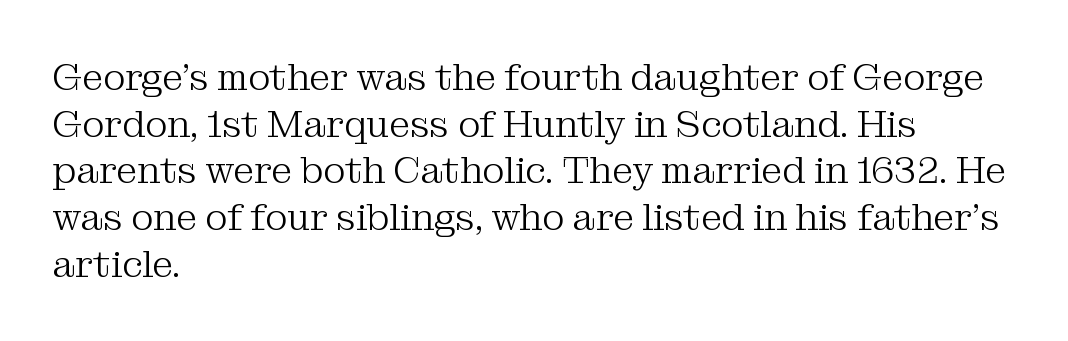
{"serif": "yes", "italic": "no", "bold": "no", "weight": "light", "width": "normal", "stroke_contrast": "medium", "x_height": "medium", "monospaced": "no", "underline": "no", "align": "left", "line_spacing_ratio": 1.23, "letter_spacing": "normal", "letter_spacing_em": 0.0, "glyph_px": 38}
